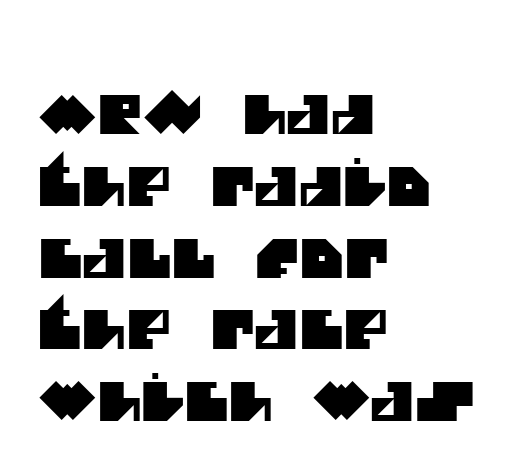
The image shows 54 px sans-serif type; set left-aligned, normal line spacing (1.33x), normal letter spacing, not underlined; medium stroke contrast and a large x-height.
